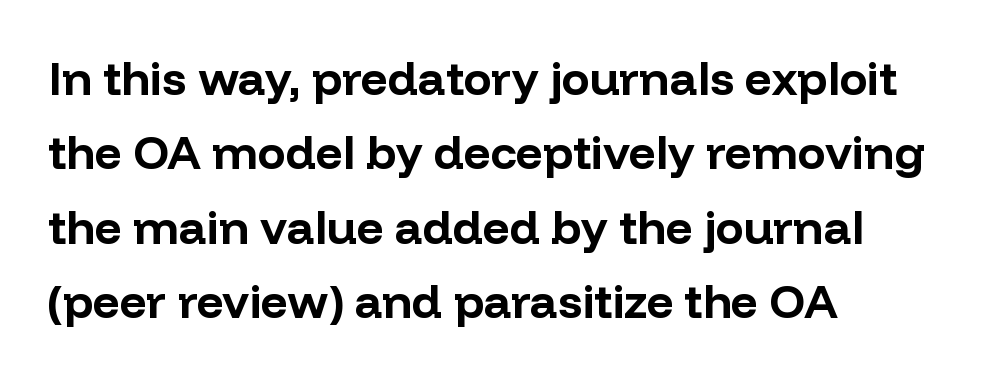
Q: Is the text bold? A: Yes.
Q: Is the text italic (slanted)? A: No, it is upright.
Q: Is the typeface a serif or a sans-serif typeface? A: Sans-serif.
Q: Is the text underlined? A: No.
Q: How is the paragraph aligned? A: Left-aligned.
Q: Is the spacing between letters normal or unusually wide? A: Normal.
Q: Is the spacing between lines tight, normal or loose? A: Normal.
Q: Width (condensed, normal, or wide)? A: Normal.
Q: Stroke contrast? A: Low.
Q: x-height? A: Medium.
Q: Monospaced? A: No.
